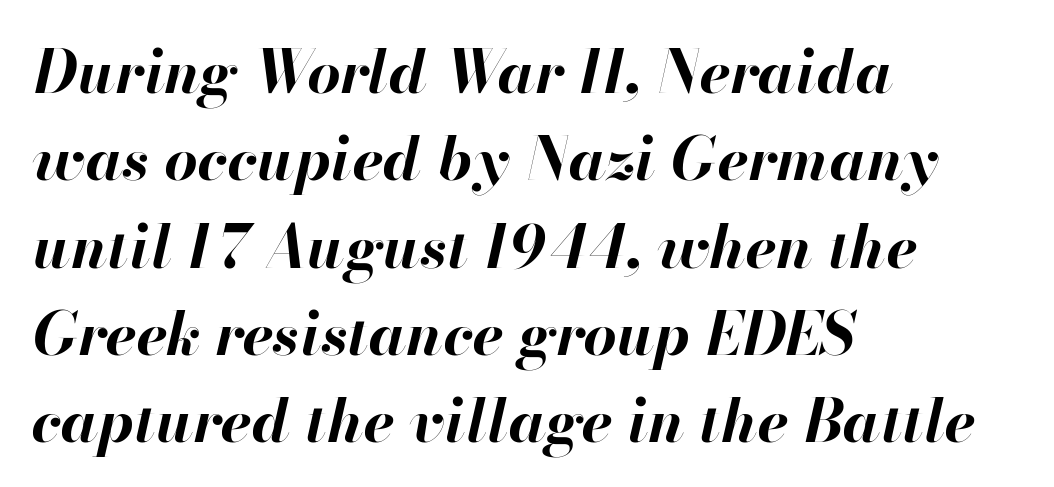
The image shows 59 px bold type, italic (leaning right); set left-aligned, normal line spacing (1.48x), normal letter spacing, not underlined; high stroke contrast and a small x-height.
